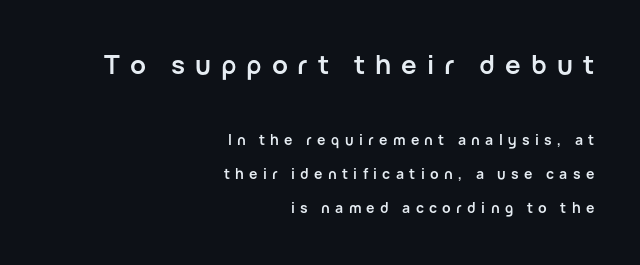
The image shows 26 px bold type, upright; set right-aligned, loose line spacing (2.43x), unusually wide letter spacing (+0.38 em), not underlined; the first (top) block is 1.86x larger.
